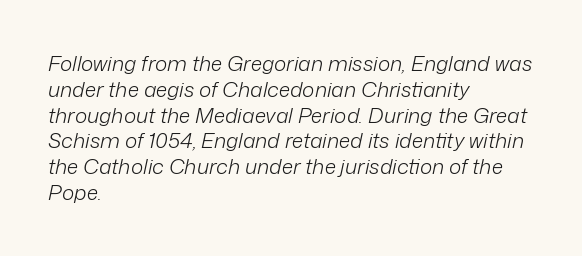
Q: Is the text bold? A: No.
Q: Is the text italic (slanted)? A: Yes, it leans right by about 12 degrees.
Q: Is the text underlined? A: No.
Q: How is the paragraph aligned? A: Left-aligned.
Q: Is the spacing between letters normal or unusually wide? A: Normal.
